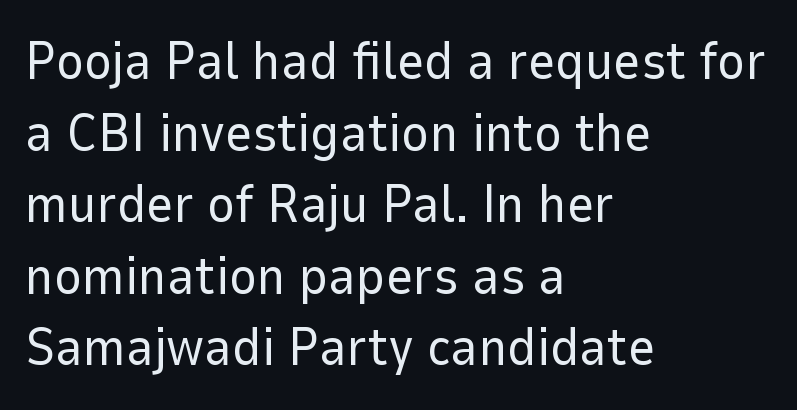
{"serif": "no", "italic": "no", "bold": "no", "weight": "regular", "width": "normal", "stroke_contrast": "low", "x_height": "medium", "monospaced": "no", "underline": "no", "align": "left", "line_spacing": "normal", "line_spacing_ratio": 1.35, "letter_spacing": "normal", "letter_spacing_em": 0.0, "glyph_px": 53}
